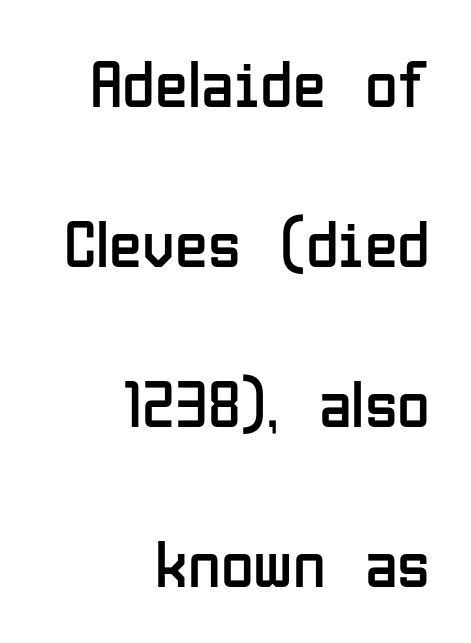
Every stem runs plumb, perpendicular to the baseline. Is the block centered? No — it sits flush against the right margin. The area under the type is left untouched. The line-height multiplier appears high, well above default.
